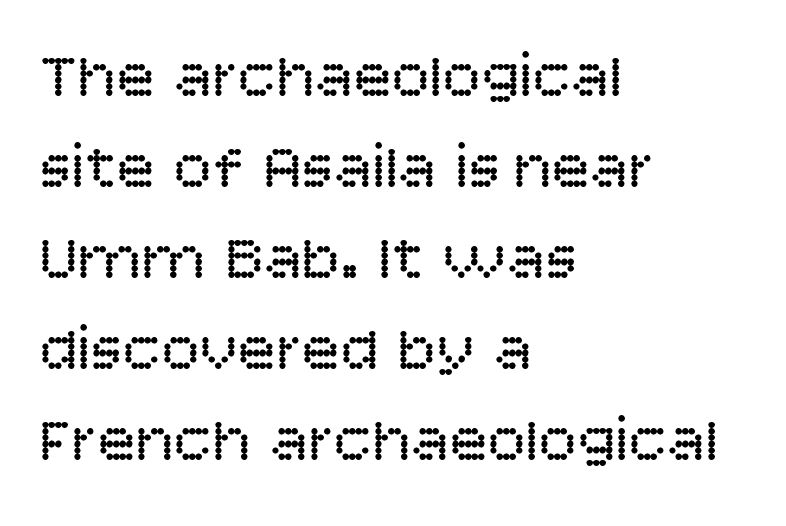
Q: Is the text bold? A: No.
Q: Is the text italic (slanted)? A: No, it is upright.
Q: Is the typeface a serif or a sans-serif typeface? A: Sans-serif.
Q: Is the text underlined? A: No.
Q: How is the paragraph aligned? A: Left-aligned.
Q: Is the spacing between letters normal or unusually wide? A: Normal.
Q: Is the spacing between lines tight, normal or loose? A: Normal.
Q: Width (condensed, normal, or wide)? A: Normal.
Q: Stroke contrast? A: Low.
Q: x-height? A: Large.
Q: Monospaced? A: No.
